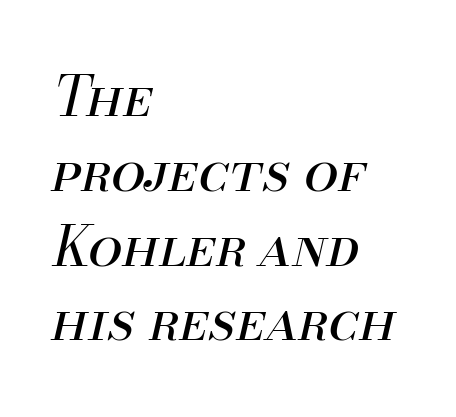
{"italic": "yes", "lean": "right", "slant_degrees": 13, "bold": "no", "weight": "regular", "width": "normal", "stroke_contrast": "medium", "x_height": "small", "monospaced": "no", "underline": "no", "align": "left", "line_spacing": "normal", "line_spacing_ratio": 1.36, "letter_spacing": "normal", "letter_spacing_em": 0.0, "glyph_px": 55}
